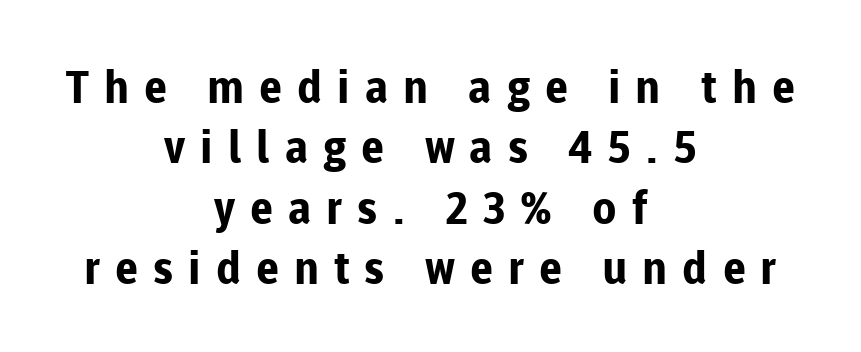
The image shows 45 px bold sans-serif type, upright; set centered, normal line spacing (1.34x), unusually wide letter spacing (+0.33 em), not underlined; low stroke contrast and a medium x-height.
